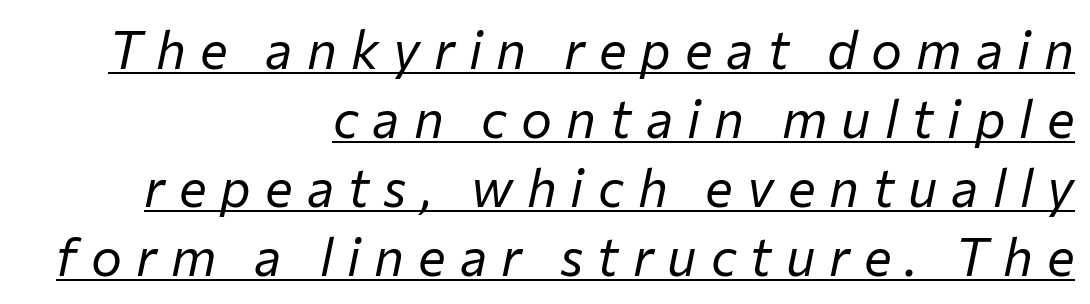
Q: Is the text bold? A: No.
Q: Is the text italic (slanted)? A: Yes, it leans right by about 12 degrees.
Q: Is the text underlined? A: Yes.
Q: How is the paragraph aligned? A: Right-aligned.
Q: Is the spacing between letters normal or unusually wide? A: Unusually wide.
Q: Is the spacing between lines tight, normal or loose? A: Normal.
Q: Width (condensed, normal, or wide)? A: Normal.
Q: Stroke contrast? A: Low.
Q: x-height? A: Medium.
Q: Monospaced? A: No.
